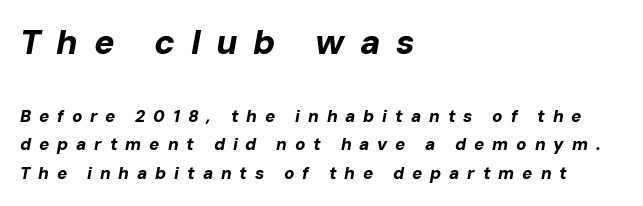
Style check: oblique. The face used here is proportionally spaced, like ordinary book or web type. The zone under the glyphs is completely vacant. Look at the tracking — it's clearly loosened, letters drifting apart.
